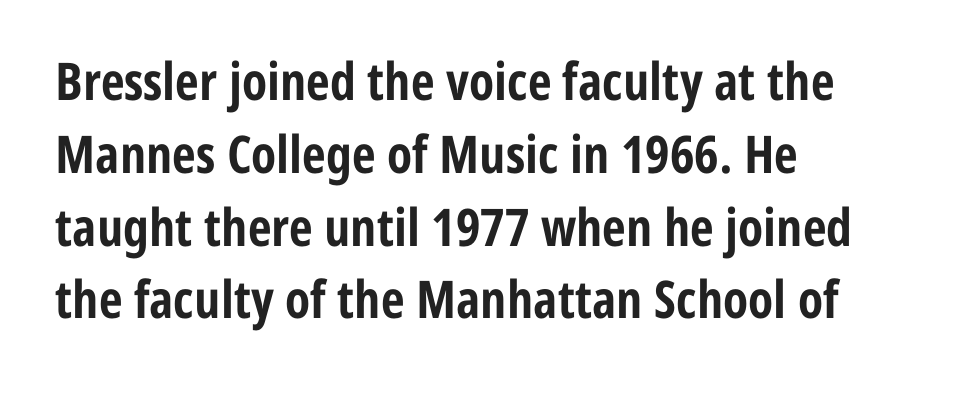
The image shows 52 px bold, condensed sans-serif type, upright; set left-aligned, normal line spacing (1.4x), normal letter spacing, not underlined; low stroke contrast and a medium x-height.
